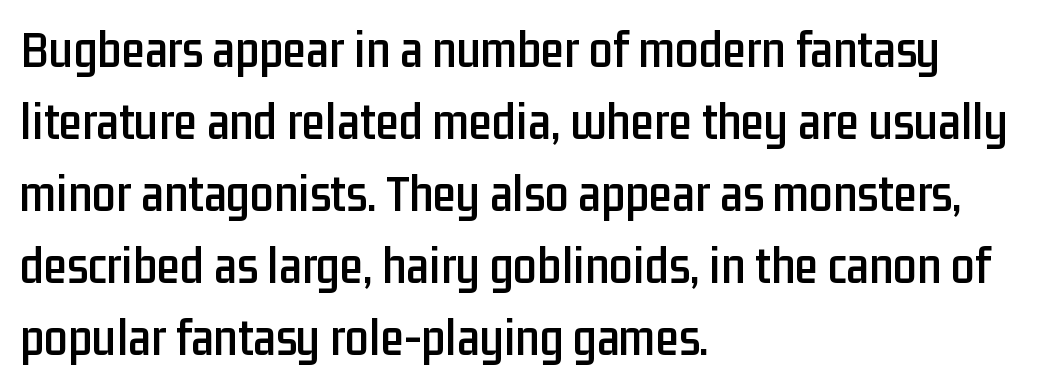
Italic? Not at all — the glyphs are vertical. Leftover space on each line is placed entirely after the last word. Baseline-to-baseline distance is the conventional proportion of letter height. A typesetter would call this proportional, since set widths differ per character. Here the glyphs are tracked normally, forming tight word shapes. Clear beneath every line of the passage.
